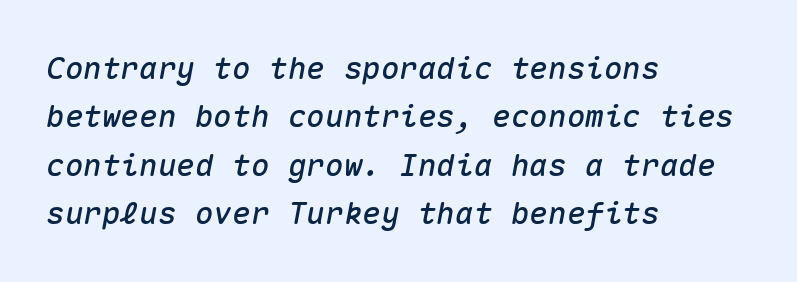
{"italic": "yes", "lean": "right", "slant_degrees": 10, "width": "normal", "stroke_contrast": "medium", "x_height": "medium", "monospaced": "yes", "underline": "no", "align": "left", "line_spacing": "normal", "line_spacing_ratio": 1.56, "letter_spacing": "normal", "letter_spacing_em": 0.0, "glyph_px": 31}
